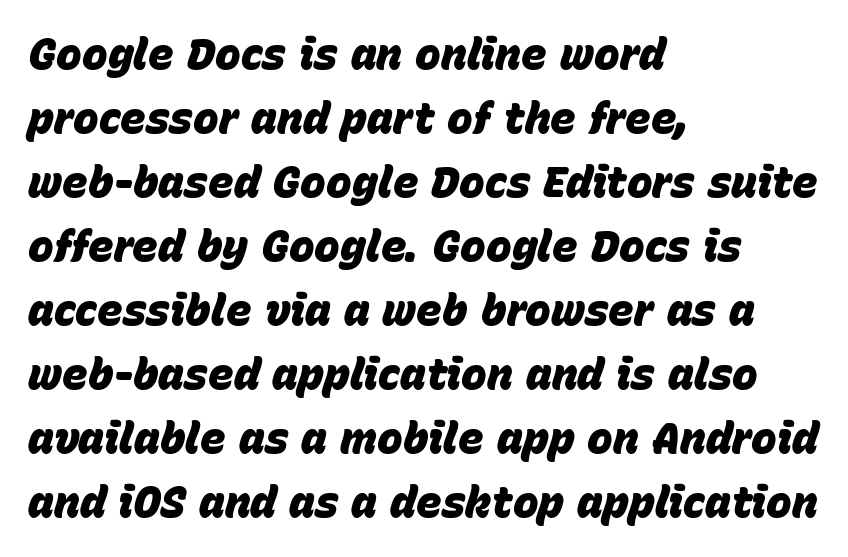
The image shows 43 px heavy type, italic (leaning right); set left-aligned, normal line spacing (1.49x), normal letter spacing, not underlined; low stroke contrast and a large x-height.
